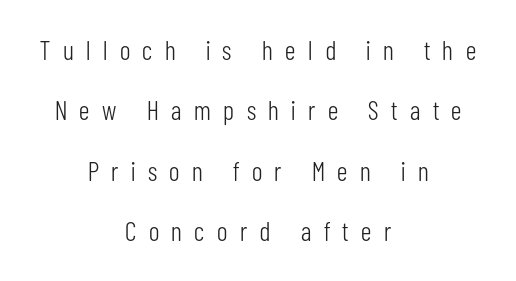
The image shows 27 px text type, upright; set centered, loose line spacing (2.24x), unusually wide letter spacing (+0.46 em), not underlined.
